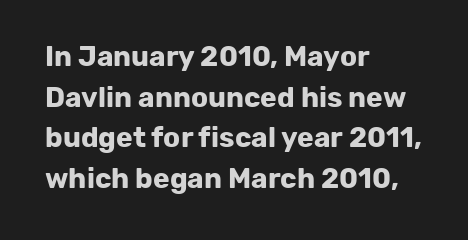
The image shows 28 px bold sans-serif type, upright; set left-aligned, normal line spacing (1.45x), normal letter spacing, not underlined; low stroke contrast and a medium x-height.
